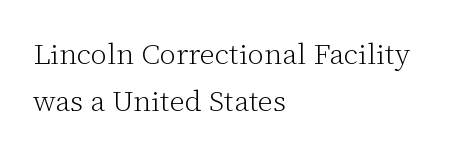
{"serif": "yes", "italic": "no", "bold": "no", "weight": "light", "width": "normal", "stroke_contrast": "low", "x_height": "medium", "monospaced": "no", "underline": "no", "align": "left", "line_spacing": "normal", "line_spacing_ratio": 1.62, "letter_spacing": "normal", "letter_spacing_em": 0.0, "glyph_px": 29}
